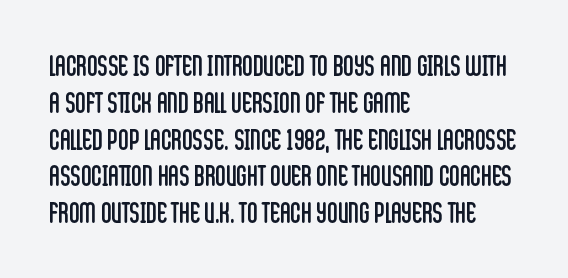
The image shows 29 px regular-weight, condensed sans-serif type, upright; set left-aligned, normal line spacing (1.27x), normal letter spacing, not underlined; low stroke contrast and a large x-height.
